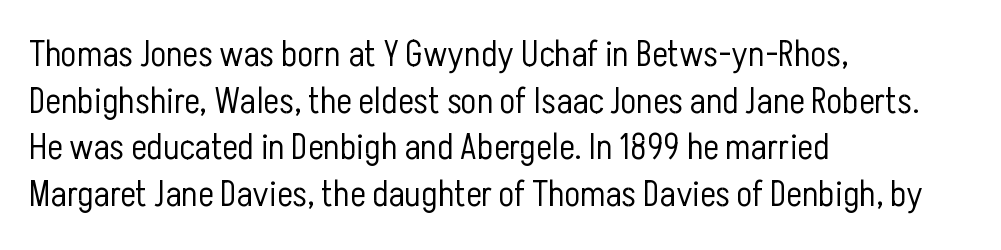
The image shows 37 px light, condensed sans-serif type, upright; set left-aligned, normal line spacing (1.26x), normal letter spacing, not underlined; low stroke contrast and a medium x-height.
